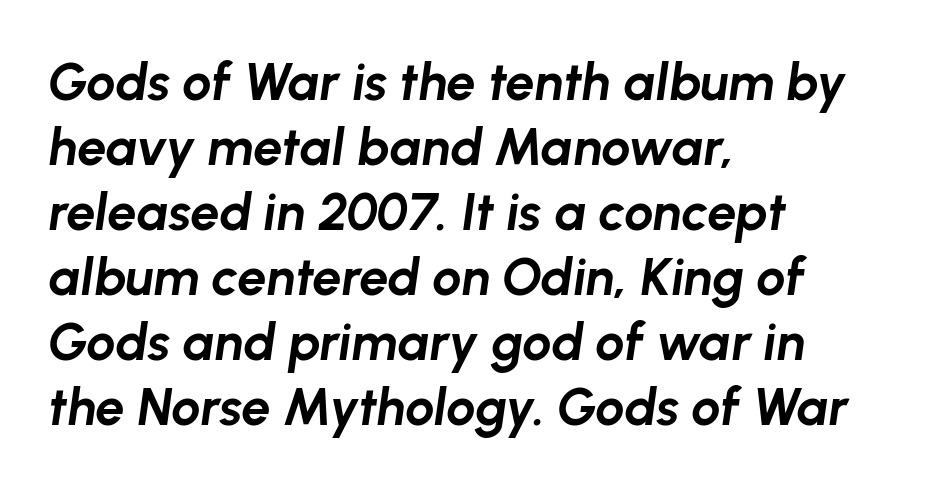
The image shows 52 px bold type, italic (leaning right); set left-aligned, normal line spacing (1.25x), normal letter spacing, not underlined; low stroke contrast and a medium x-height.
